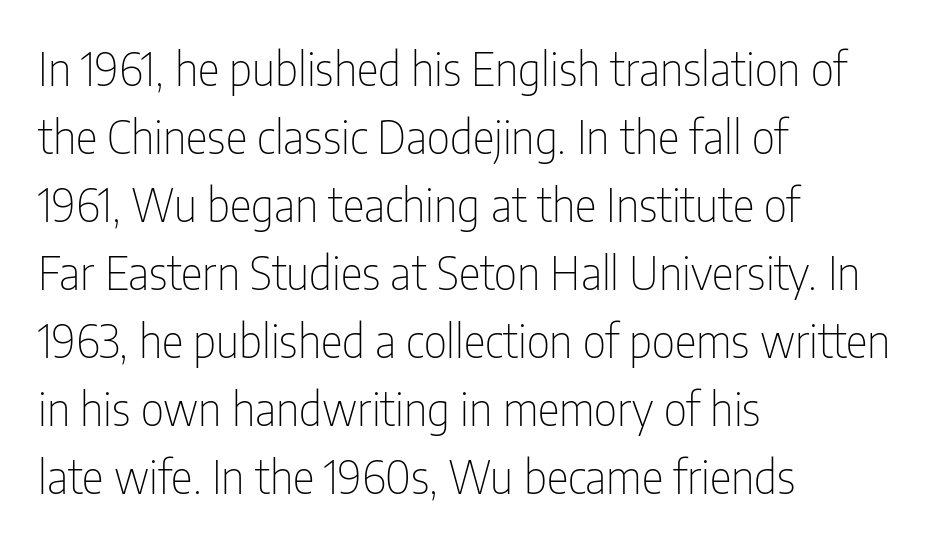
Upright lettering throughout. A typesetter would label this face a sans. Weight: not bold — regular or lighter. You could not count columns in this text — the font is proportionally spaced.
